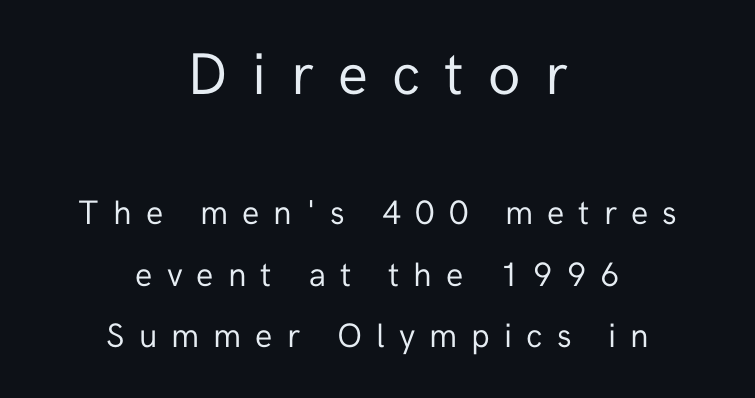
The image shows 59 px regular-weight sans-serif type, upright; set centered, line spacing 1.8x, unusually wide letter spacing (+0.41 em), not underlined; the first (top) block is 1.74x larger; low stroke contrast and a medium x-height.
